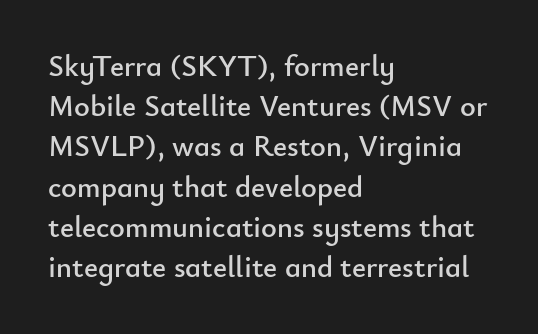
Check under the words: just untouched page. Every row of glyphs begins at an identical x-position on the left. A typesetter would call this proportional, since set widths differ per character. I'd call this a sans setting — the letters go barefoot. Default kerning and tracking; the words read as compact shapes.
